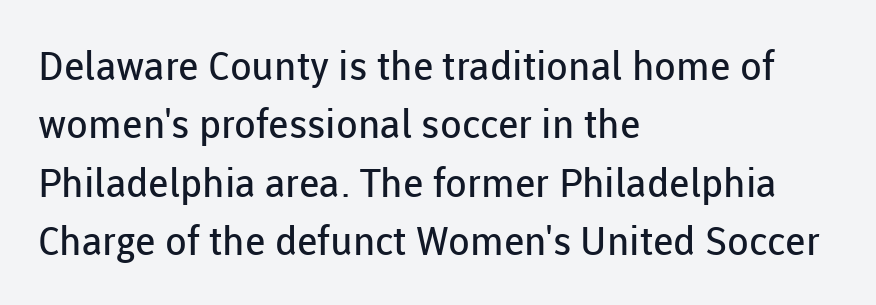
The space between consecutive lines is moderate. The face used here is a sans, in the tradition of grotesques and geometrics. The gap between lines stays unmarked. Teacher's note: observe the even left margin — that is flush-left alignment. Posture: vertical. This sample has the flowing, uneven cadence of proportional lettering.
